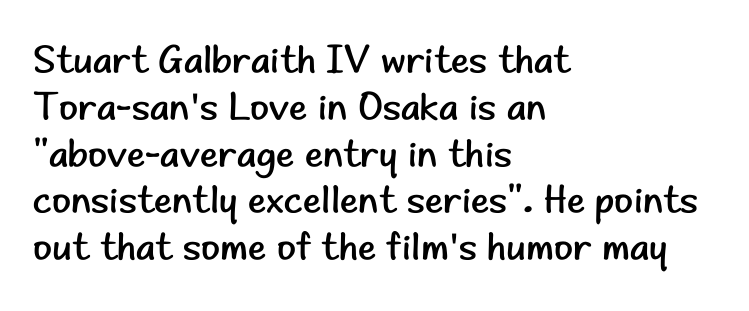
The font sits on the lighter half of the weight spectrum, regular included. Each line starts at the same left margin while the right side varies. A typesetter would call this zero additional tracking. I'd call this a sans setting — the letters go barefoot. The baseline area is clear.
